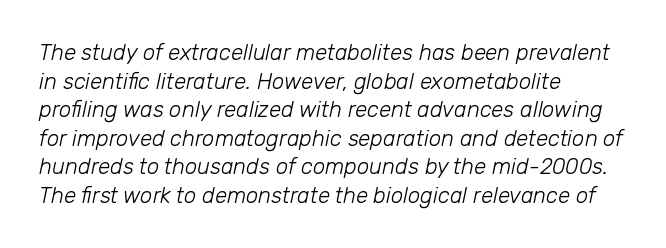
Notice how the stems are inclined rather than vertical — that's the hallmark of italics. How would I describe the line gaps? Plain and ordinary. A quiet, ordinary-to-light weight characterises the typeface. Descender tails drop into unmarked territory. Inter-character spacing is left at the font's built-in metrics. The rendering anchors every line to the left-hand side.
